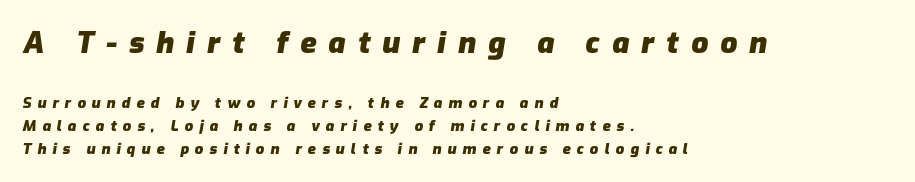
{"italic": "yes", "lean": "right", "slant_degrees": 9, "bold": "yes", "weight": "heavy", "width": "normal", "stroke_contrast": "low", "x_height": "medium", "monospaced": "no", "underline": "no", "align": "left", "line_spacing": "normal", "line_spacing_ratio": 1.54, "letter_spacing": "wide", "letter_spacing_em": 0.4, "larger_block": "first", "size_ratio": 2.0, "glyph_px": 30}
